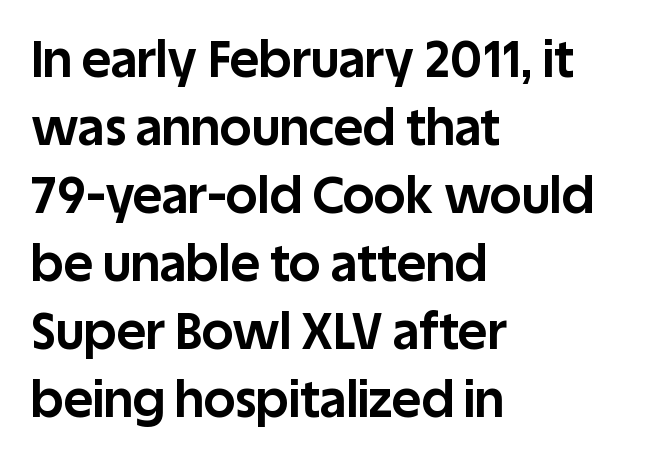
{"serif": "no", "italic": "no", "bold": "yes", "weight": "bold", "width": "normal", "stroke_contrast": "low", "x_height": "large", "monospaced": "no", "underline": "no", "align": "left", "line_spacing": "normal", "line_spacing_ratio": 1.36, "letter_spacing": "normal", "letter_spacing_em": 0.0, "glyph_px": 50}
